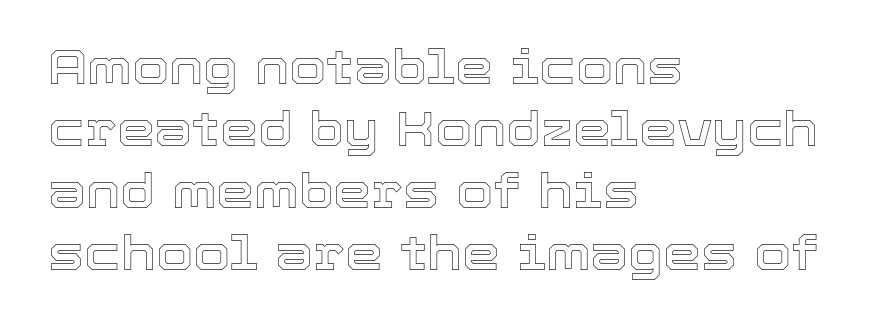
How would I describe the line gaps? Plain and ordinary. The letters stand straight up with perfectly vertical stems. Spacing between characters is what you'd get straight out of the box. Lines of text with bare space underneath. The rendering uses natural spacing where letterforms have individual widths.
